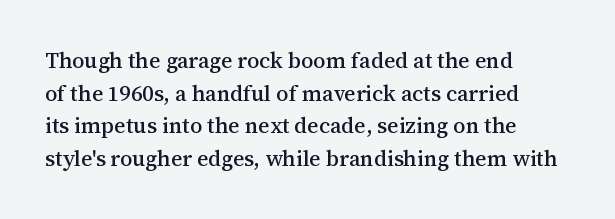
Q: Is the text italic (slanted)? A: No, it is upright.
Q: Is the text underlined? A: No.
Q: How is the paragraph aligned? A: Left-aligned.
Q: Is the spacing between letters normal or unusually wide? A: Normal.
Q: Is the spacing between lines tight, normal or loose? A: Normal.
